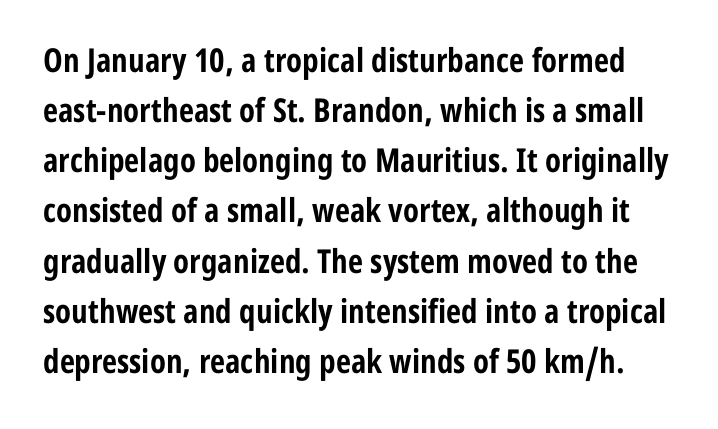
{"serif": "no", "italic": "no", "bold": "yes", "weight": "bold", "width": "condensed", "stroke_contrast": "low", "x_height": "medium", "monospaced": "no", "underline": "no", "line_spacing": "normal", "line_spacing_ratio": 1.52, "letter_spacing": "normal", "letter_spacing_em": 0.0, "glyph_px": 33}
